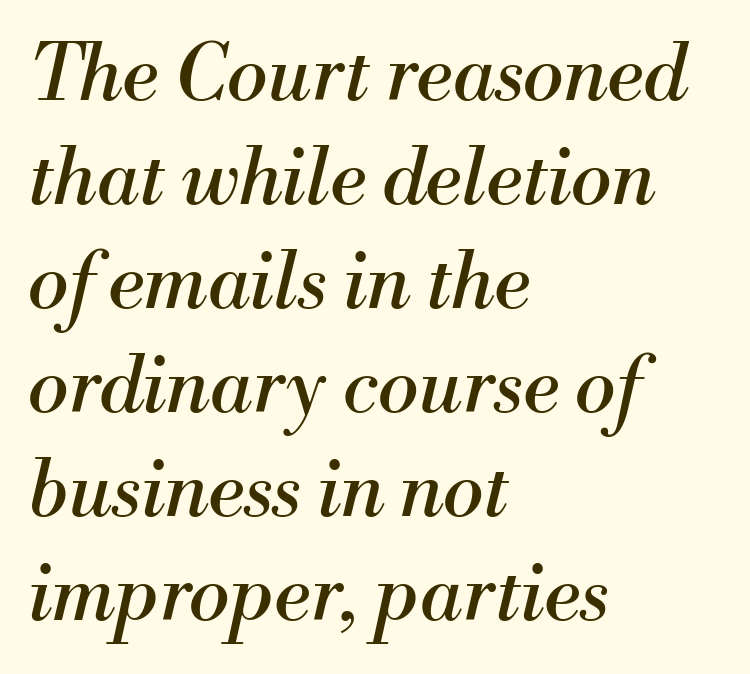
These lines are rendered in a variable-pitch font. No word sits above an underline. Which margin do the lines hug? The left one — the right edge is uneven. Summary of weight: not heavy and not bold. Summary of vertical rhythm: regular, with standard interline spacing.
